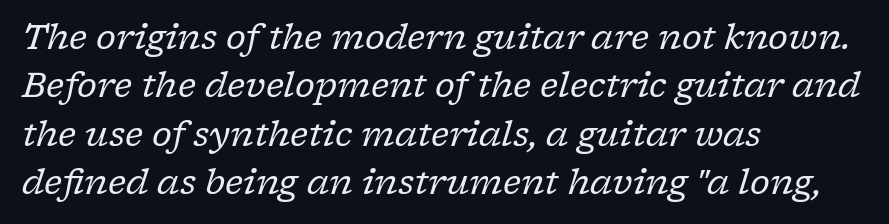
The image shows 34 px regular-weight serif type, italic (leaning right); set left-aligned, normal line spacing (1.42x), normal letter spacing, not underlined; low stroke contrast and a medium x-height.
